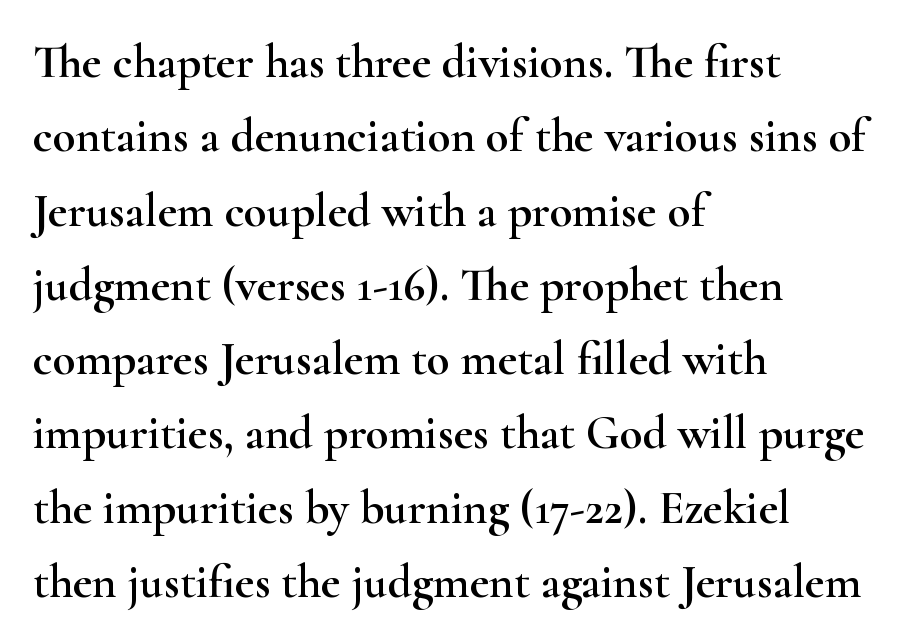
The image shows 47 px wide serif type, upright; set left-aligned, normal line spacing (1.58x), normal letter spacing, not underlined; high stroke contrast and a small x-height.
